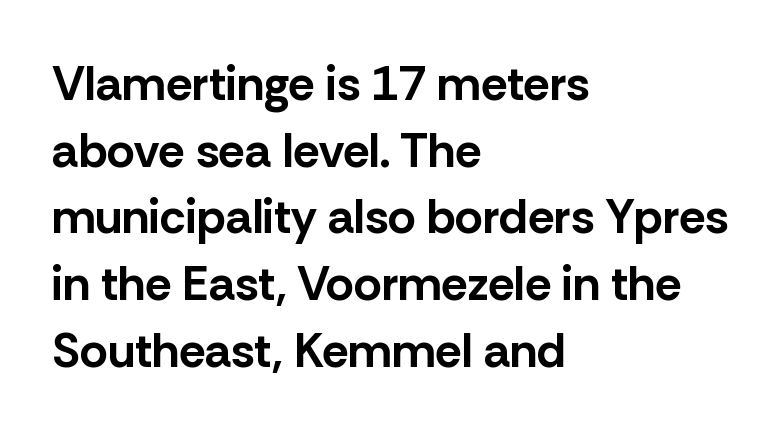
{"serif": "no", "italic": "no", "bold": "yes", "weight": "bold", "width": "normal", "stroke_contrast": "low", "x_height": "medium", "monospaced": "no", "underline": "no", "align": "left", "line_spacing": "normal", "line_spacing_ratio": 1.39, "letter_spacing": "normal", "letter_spacing_em": 0.0, "glyph_px": 48}
